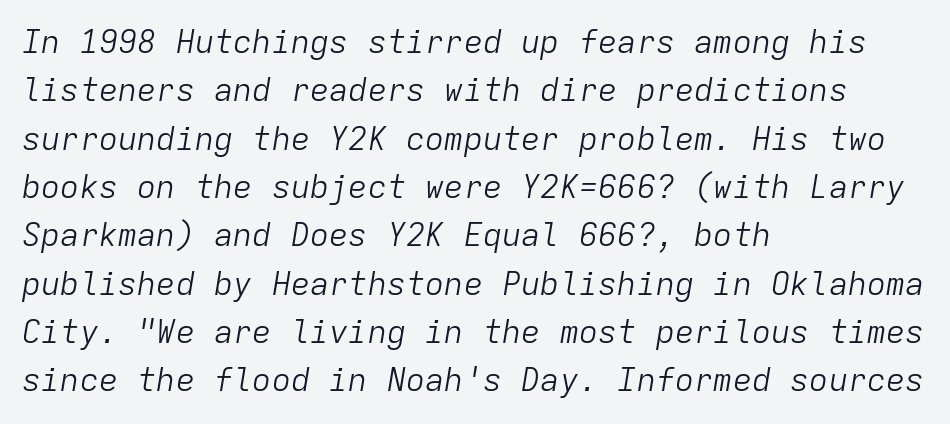
Q: Is the text bold? A: No.
Q: Is the text italic (slanted)? A: Yes, it leans right by about 9 degrees.
Q: Is the text underlined? A: No.
Q: How is the paragraph aligned? A: Left-aligned.
Q: Is the spacing between letters normal or unusually wide? A: Normal.
Q: Is the spacing between lines tight, normal or loose? A: Normal.
Q: Width (condensed, normal, or wide)? A: Normal.
Q: Stroke contrast? A: Low.
Q: x-height? A: Medium.
Q: Monospaced? A: Yes.
